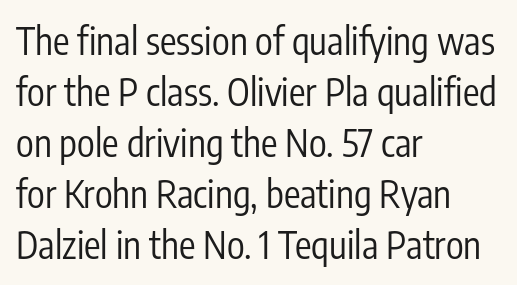
{"serif": "no", "italic": "no", "bold": "no", "weight": "regular", "width": "condensed", "stroke_contrast": "low", "x_height": "medium", "monospaced": "no", "underline": "no", "align": "left", "line_spacing": "normal", "line_spacing_ratio": 1.38, "letter_spacing": "normal", "letter_spacing_em": 0.0, "glyph_px": 37}
